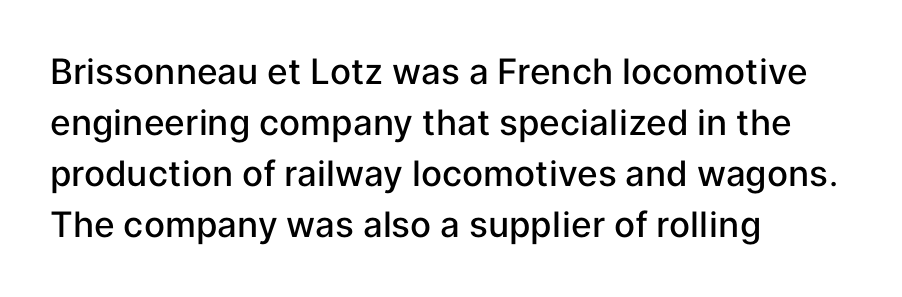
Is the block centered? No — it sits flush against the left margin. Bold? Not quite — semibold, heavier than regular but stopping short. The letters advance in unequal steps, a hallmark of proportional type. Type without underlining. Vertical spacing — default.
